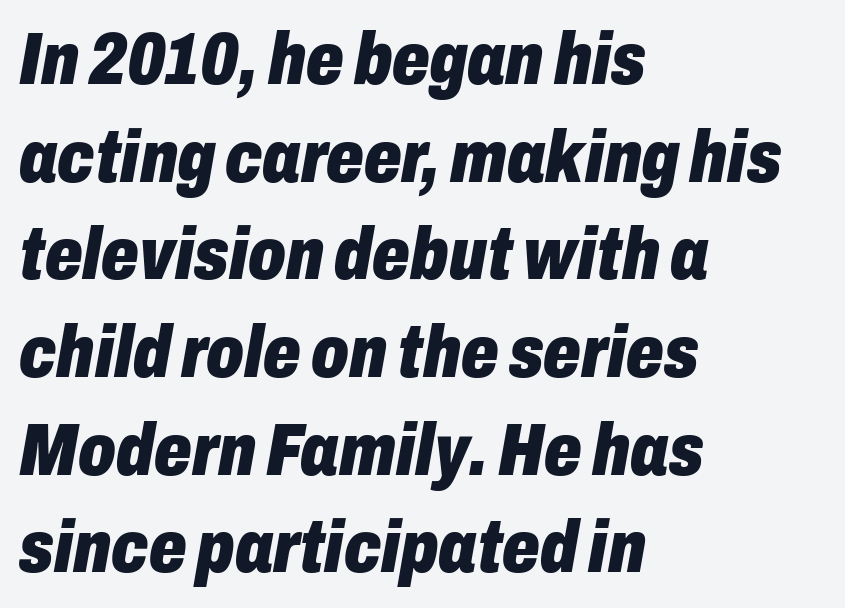
{"italic": "yes", "lean": "right", "slant_degrees": 10, "bold": "yes", "weight": "heavy", "width": "condensed", "stroke_contrast": "low", "x_height": "medium", "monospaced": "no", "underline": "no", "align": "left", "line_spacing": "normal", "line_spacing_ratio": 1.32, "letter_spacing": "normal", "letter_spacing_em": 0.0, "glyph_px": 74}
